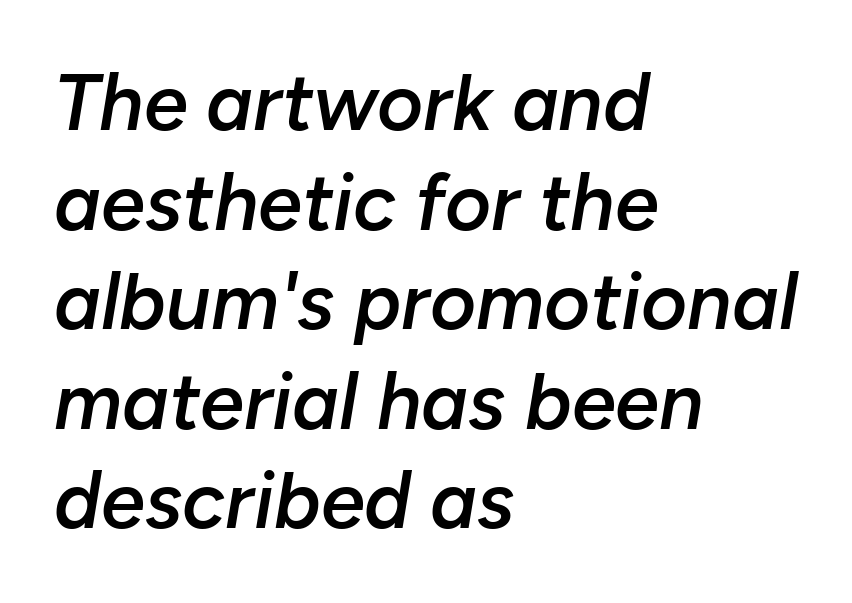
The image shows 79 px semibold type, italic (leaning right); set left-aligned, normal line spacing (1.26x), normal letter spacing, not underlined; low stroke contrast and a medium x-height.
